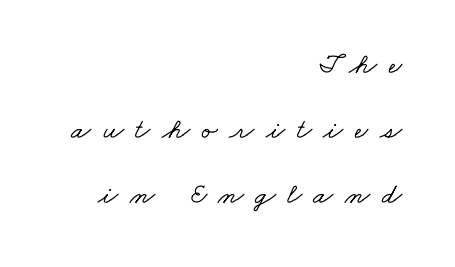
The image shows 29 px wide serif type; set right-aligned, loose line spacing (2.25x), unusually wide letter spacing (+0.4 em), not underlined; low stroke contrast and a small x-height.
